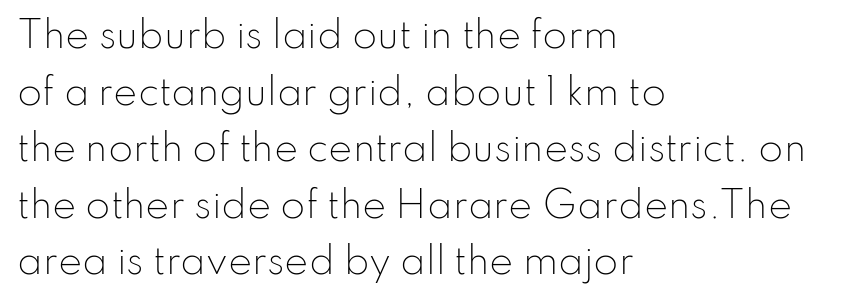
A bare baseline throughout the passage. Heft: none added — not bold. The face used here is rendered with its standard letterfit. The font family rendered here belongs to the sans-serif group. Character widths vary here, with narrow letters taking less room than wide ones.
